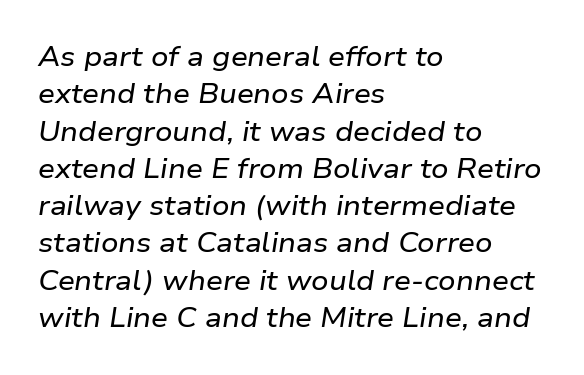
{"italic": "yes", "lean": "right", "slant_degrees": 9, "underline": "no", "align": "left", "line_spacing": "normal", "line_spacing_ratio": 1.38, "letter_spacing": "normal", "letter_spacing_em": 0.0, "glyph_px": 27}
